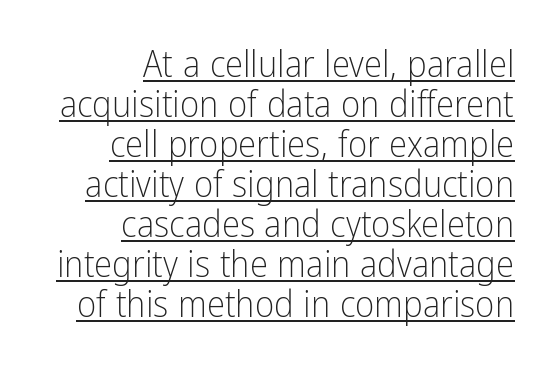
Characters remain perfectly vertical along every line. Weight class: somewhere from thin through regular. Has an underline been added? It has. The letters carry no serifs — their stems end cleanly without finishing strokes. Inter-character spacing is left at the font's built-in metrics. Here the designer chose a conventional face with non-uniform glyph widths.
